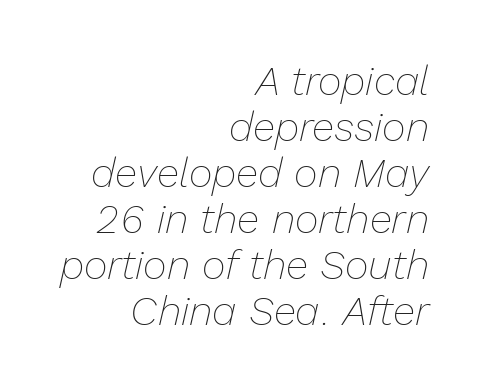
The image shows 41 px thin type, italic (leaning right); set right-aligned, tight line spacing (1.12x), normal letter spacing, not underlined; low stroke contrast and a medium x-height.
